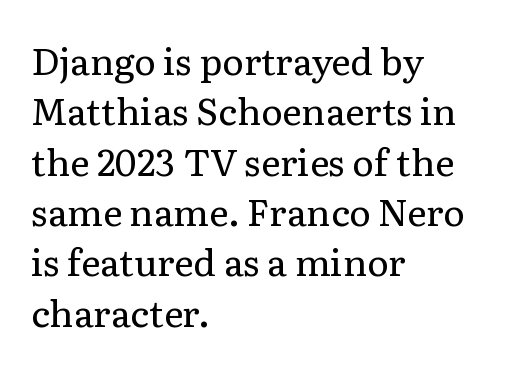
{"serif": "yes", "italic": "no", "bold": "no", "weight": "regular", "width": "normal", "stroke_contrast": "low", "x_height": "medium", "monospaced": "no", "underline": "no", "align": "left", "line_spacing": "normal", "line_spacing_ratio": 1.36, "letter_spacing": "normal", "letter_spacing_em": 0.0, "glyph_px": 37}
